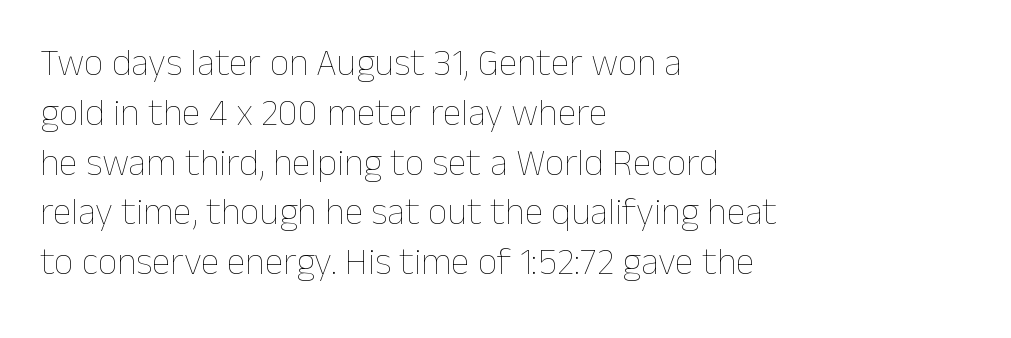
{"italic": "no", "bold": "no", "weight": "thin", "width": "normal", "stroke_contrast": "low", "x_height": "medium", "monospaced": "no", "underline": "no", "align": "left", "line_spacing": "normal", "line_spacing_ratio": 1.31, "letter_spacing": "normal", "letter_spacing_em": 0.0, "glyph_px": 38}
